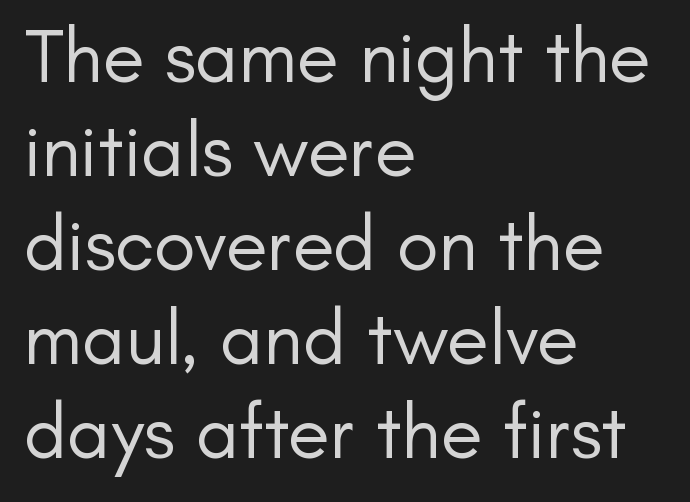
{"serif": "no", "italic": "no", "bold": "no", "weight": "regular", "width": "normal", "stroke_contrast": "low", "x_height": "small", "monospaced": "no", "underline": "no", "align": "left", "line_spacing_ratio": 1.22, "letter_spacing": "normal", "letter_spacing_em": 0.0, "glyph_px": 77}
